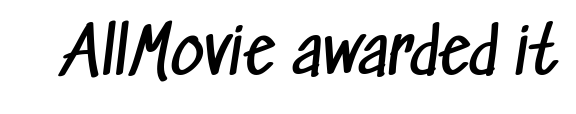
The letters advance in unequal steps, a hallmark of proportional type. Each word holds together tightly as a unit, with standard inter-letter gaps. No feet cap the strokes, marking this as sans-serif type. No letter is thick-stroked: the sample isn't bold. This rendering features lettering with no underline.
